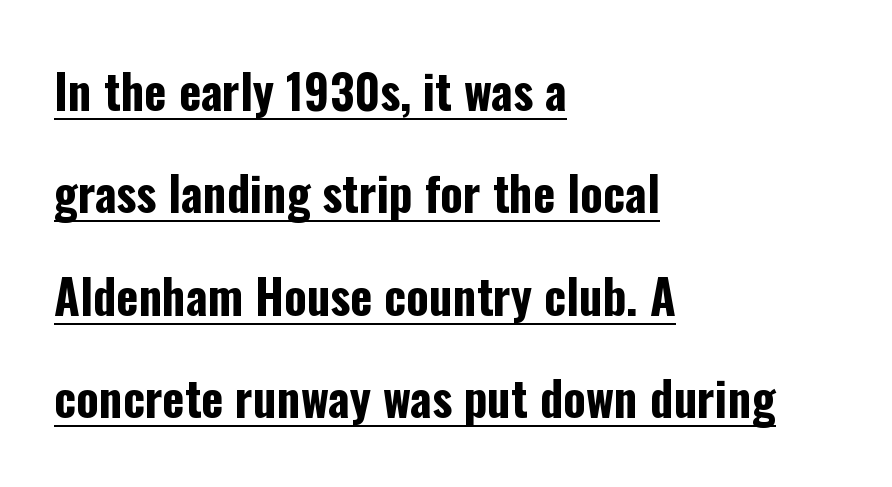
The image shows 47 px bold, condensed sans-serif type, upright; set left-aligned, loose line spacing (2.18x), normal letter spacing, underlined; low stroke contrast and a medium x-height.
